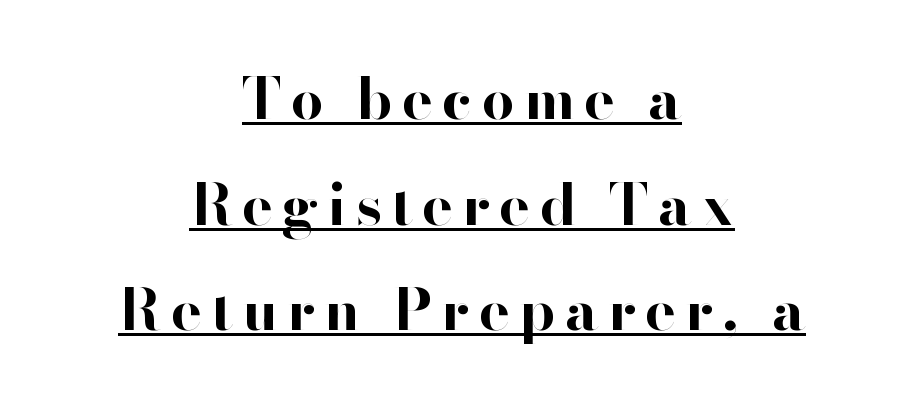
The image shows 58 px bold sans-serif type, upright; set centered, line spacing 1.82x, underlined; high stroke contrast and a small x-height.
